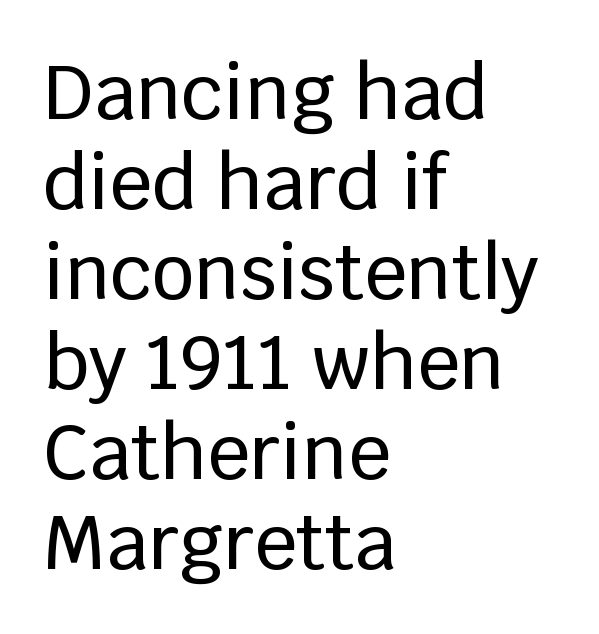
{"serif": "no", "italic": "no", "width": "normal", "stroke_contrast": "low", "x_height": "large", "monospaced": "no", "underline": "no", "align": "left", "line_spacing_ratio": 1.2, "letter_spacing": "normal", "letter_spacing_em": 0.0, "glyph_px": 75}
